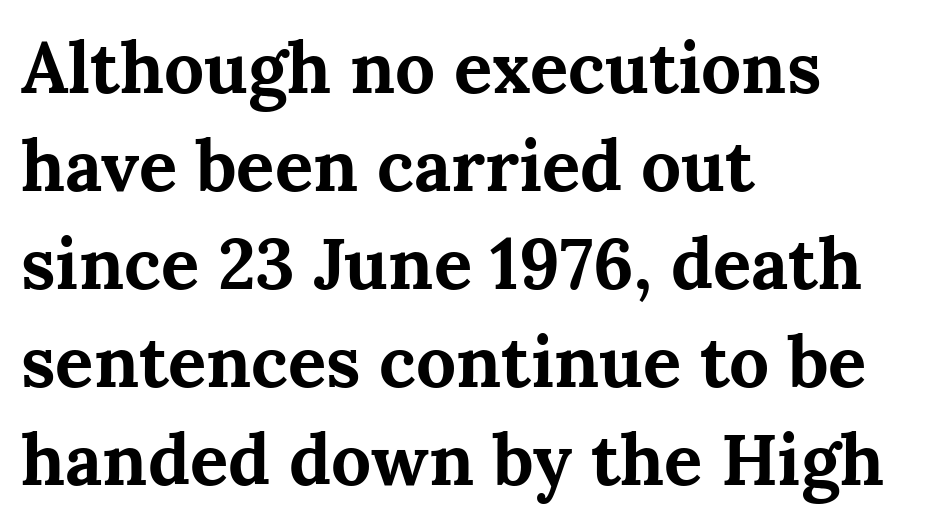
Q: Is the text bold? A: Yes.
Q: Is the text italic (slanted)? A: No, it is upright.
Q: Is the typeface a serif or a sans-serif typeface? A: Serif.
Q: Is the text underlined? A: No.
Q: How is the paragraph aligned? A: Left-aligned.
Q: Is the spacing between letters normal or unusually wide? A: Normal.
Q: Is the spacing between lines tight, normal or loose? A: Normal.
Q: Width (condensed, normal, or wide)? A: Normal.
Q: Stroke contrast? A: Medium.
Q: x-height? A: Medium.
Q: Monospaced? A: No.
